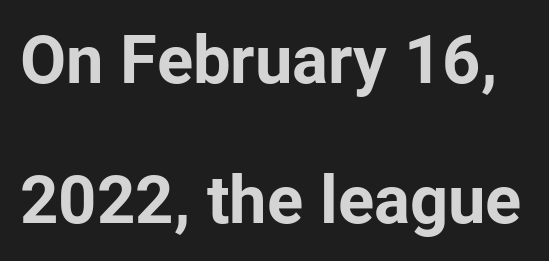
Q: Is the text bold? A: Yes.
Q: Is the text italic (slanted)? A: No, it is upright.
Q: Is the typeface a serif or a sans-serif typeface? A: Sans-serif.
Q: Is the text underlined? A: No.
Q: Is the spacing between letters normal or unusually wide? A: Normal.
Q: Is the spacing between lines tight, normal or loose? A: Loose.
Q: Width (condensed, normal, or wide)? A: Normal.
Q: Stroke contrast? A: Low.
Q: x-height? A: Medium.
Q: Monospaced? A: No.
